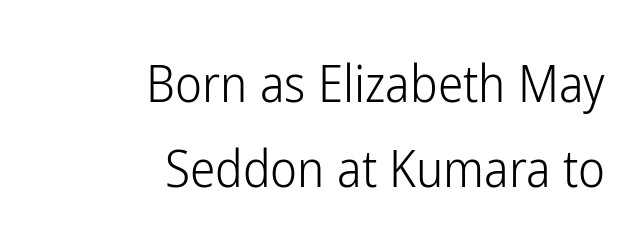
The image shows 51 px light, condensed sans-serif type, upright; set right-aligned, normal line spacing (1.67x), normal letter spacing, not underlined; low stroke contrast and a medium x-height.
